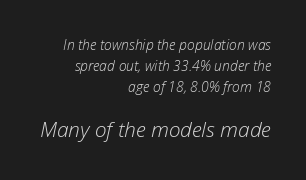
The image shows 21 px text type, italic (leaning right); set right-aligned, normal line spacing (1.49x), normal letter spacing, not underlined; the second (bottom) block is 1.5x larger.
